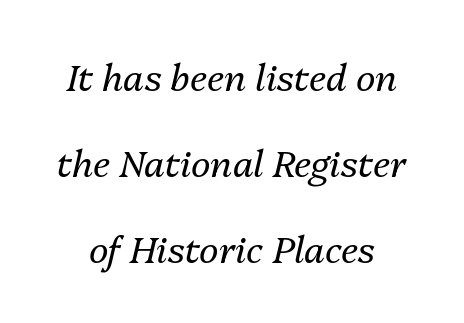
The image shows 37 px regular-weight type, italic (leaning right); set loose line spacing (2.33x), normal letter spacing, not underlined; medium stroke contrast and a medium x-height.
